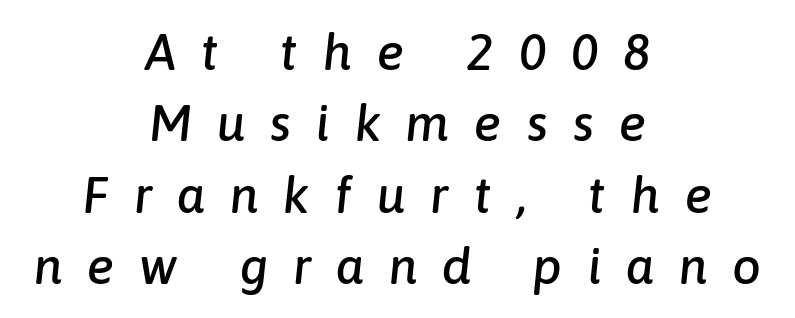
Q: Is the text italic (slanted)? A: Yes, it leans right by about 6 degrees.
Q: Is the text underlined? A: No.
Q: How is the paragraph aligned? A: Centered.
Q: Is the spacing between letters normal or unusually wide? A: Unusually wide.
Q: Is the spacing between lines tight, normal or loose? A: Normal.
Q: Width (condensed, normal, or wide)? A: Normal.
Q: Stroke contrast? A: Low.
Q: x-height? A: Medium.
Q: Monospaced? A: No.
